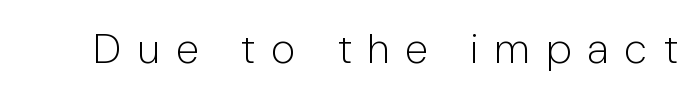
Q: Is the text bold? A: No.
Q: Is the text italic (slanted)? A: No, it is upright.
Q: Is the typeface a serif or a sans-serif typeface? A: Sans-serif.
Q: Is the text underlined? A: No.
Q: Is the spacing between letters normal or unusually wide? A: Unusually wide.
Q: Width (condensed, normal, or wide)? A: Condensed.
Q: Stroke contrast? A: Low.
Q: x-height? A: Medium.
Q: Monospaced? A: No.
